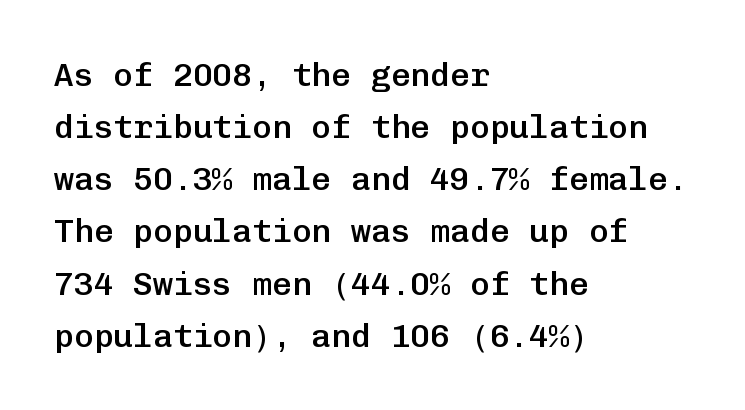
Q: Is the text bold? A: Semi-bold.
Q: Is the text italic (slanted)? A: No, it is upright.
Q: Is the typeface a serif or a sans-serif typeface? A: Sans-serif.
Q: Is the text underlined? A: No.
Q: How is the paragraph aligned? A: Left-aligned.
Q: Is the spacing between letters normal or unusually wide? A: Normal.
Q: Is the spacing between lines tight, normal or loose? A: Normal.
Q: Width (condensed, normal, or wide)? A: Normal.
Q: Stroke contrast? A: Low.
Q: x-height? A: Medium.
Q: Monospaced? A: Yes.
